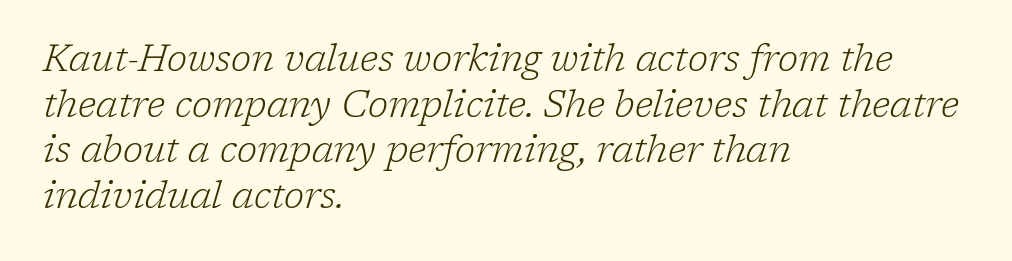
Q: Is the text bold? A: No.
Q: Is the text italic (slanted)? A: Yes, it leans right by about 17 degrees.
Q: Is the typeface a serif or a sans-serif typeface? A: Serif.
Q: Is the text underlined? A: No.
Q: How is the paragraph aligned? A: Left-aligned.
Q: Is the spacing between letters normal or unusually wide? A: Normal.
Q: Width (condensed, normal, or wide)? A: Normal.
Q: Stroke contrast? A: Low.
Q: x-height? A: Medium.
Q: Monospaced? A: No.
